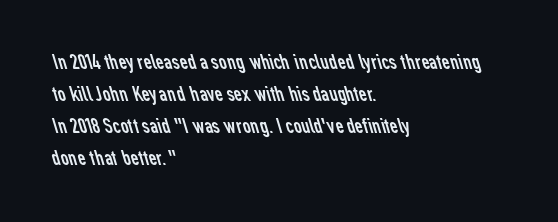
Students, observe: this is what conventionally led text looks like. Nobody touched the tracking dial on this one. Anything drawn beneath the words? Only blank space. A light-to-regular cut is what we see here. The setting favours the left margin, as ordinary paragraphs usually do.
